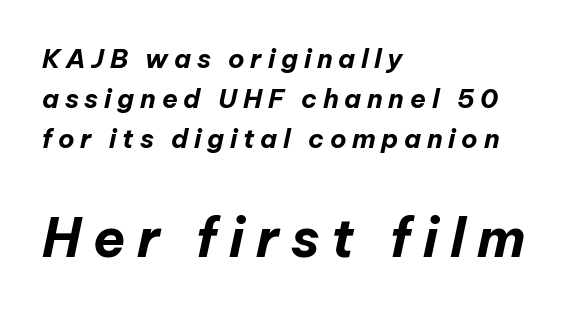
The image shows 53 px bold type, italic (leaning right); set left-aligned, normal line spacing (1.53x), unusually wide letter spacing (+0.22 em), not underlined; the second (bottom) block is 2.04x larger; low stroke contrast and a medium x-height.
